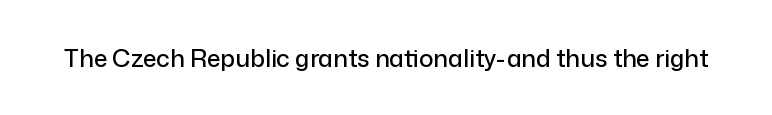
Q: Is the text italic (slanted)? A: No, it is upright.
Q: Is the text underlined? A: No.
Q: Is the spacing between letters normal or unusually wide? A: Normal.
